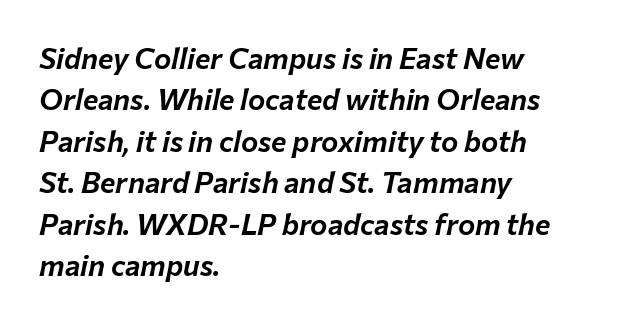
Standard letterfit; no display-style spreading of the glyphs. This sample has the flowing, uneven cadence of proportional lettering. Bare-footed words on every line. The whole block is typeset with a tilt. Compared with typical paragraphs, the rows here are spaced about the same. The ragged edge is on the right, which tells us the setting is flush left.
